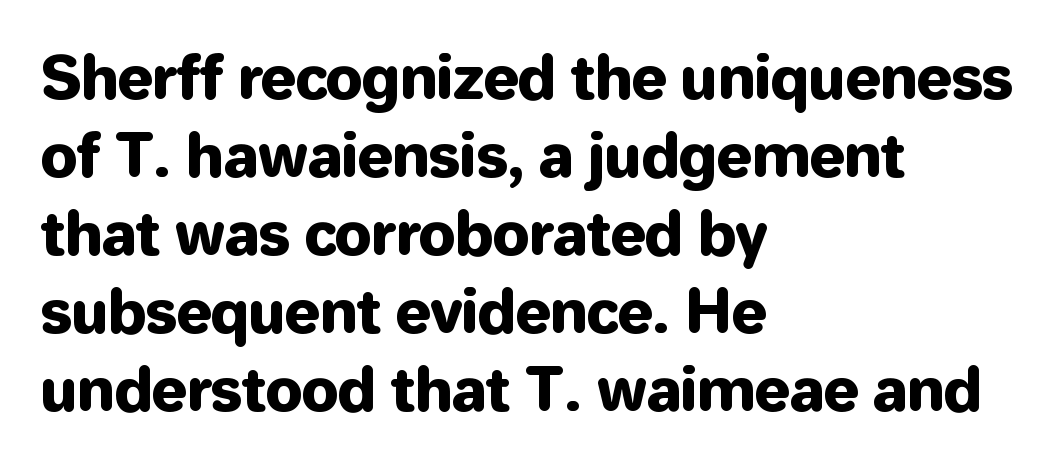
Q: Is the text italic (slanted)? A: No, it is upright.
Q: Is the typeface a serif or a sans-serif typeface? A: Sans-serif.
Q: Is the text underlined? A: No.
Q: How is the paragraph aligned? A: Left-aligned.
Q: Is the spacing between letters normal or unusually wide? A: Normal.
Q: Is the spacing between lines tight, normal or loose? A: Normal.
Q: Width (condensed, normal, or wide)? A: Normal.
Q: Stroke contrast? A: Low.
Q: x-height? A: Medium.
Q: Monospaced? A: No.
